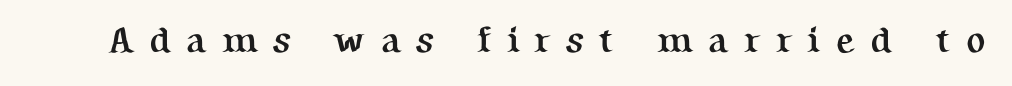
The image shows 36 px semibold serif type, upright; set unusually wide letter spacing (+0.42 em), not underlined; medium stroke contrast and a medium x-height.
